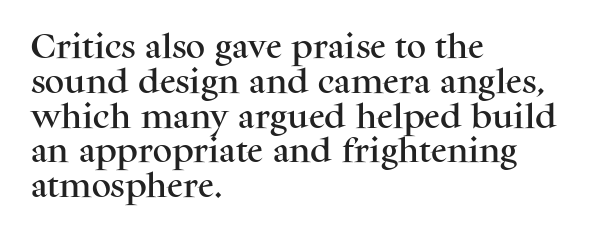
Q: Is the text italic (slanted)? A: No, it is upright.
Q: Is the text underlined? A: No.
Q: How is the paragraph aligned? A: Left-aligned.
Q: Is the spacing between letters normal or unusually wide? A: Normal.
Q: Is the spacing between lines tight, normal or loose? A: Normal.
